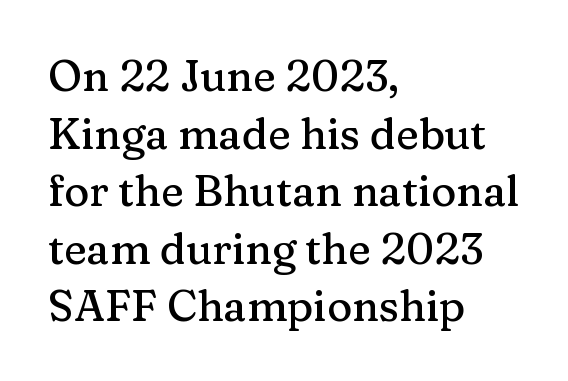
Q: Is the text italic (slanted)? A: No, it is upright.
Q: Is the typeface a serif or a sans-serif typeface? A: Serif.
Q: Is the text underlined? A: No.
Q: How is the paragraph aligned? A: Left-aligned.
Q: Is the spacing between letters normal or unusually wide? A: Normal.
Q: Is the spacing between lines tight, normal or loose? A: Normal.
Q: Width (condensed, normal, or wide)? A: Normal.
Q: Stroke contrast? A: Medium.
Q: x-height? A: Medium.
Q: Monospaced? A: No.
